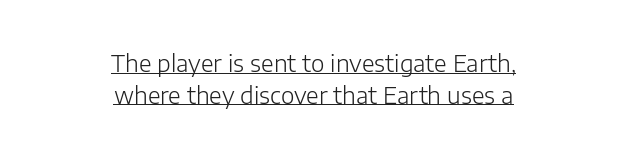
This sample uses plain, unmodified letter spacing. The paragraph shown floats in the horizontal middle. Underline: present. Stroke thickness stays within the range of a standard reading face or lighter.
